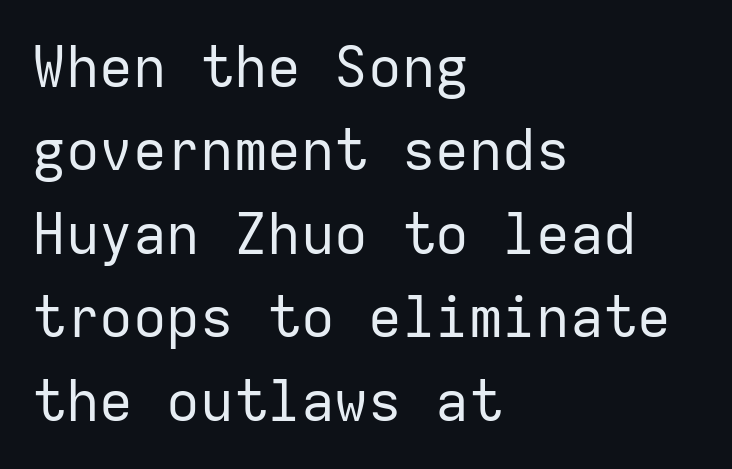
Q: Is the text bold? A: No.
Q: Is the text italic (slanted)? A: No, it is upright.
Q: Is the typeface a serif or a sans-serif typeface? A: Sans-serif.
Q: Is the text underlined? A: No.
Q: How is the paragraph aligned? A: Left-aligned.
Q: Is the spacing between letters normal or unusually wide? A: Normal.
Q: Is the spacing between lines tight, normal or loose? A: Normal.
Q: Width (condensed, normal, or wide)? A: Normal.
Q: Stroke contrast? A: Low.
Q: x-height? A: Medium.
Q: Monospaced? A: Yes.
